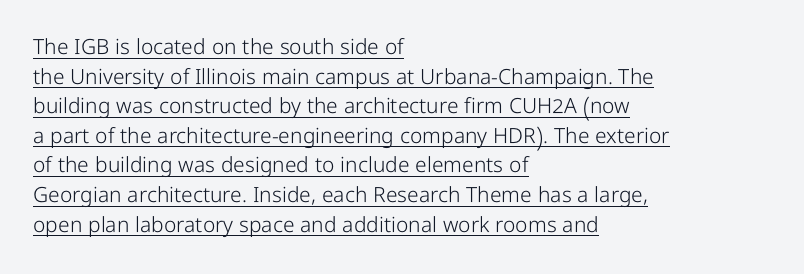
The image shows 21 px text type, upright; set left-aligned, normal line spacing (1.41x), normal letter spacing, underlined.
